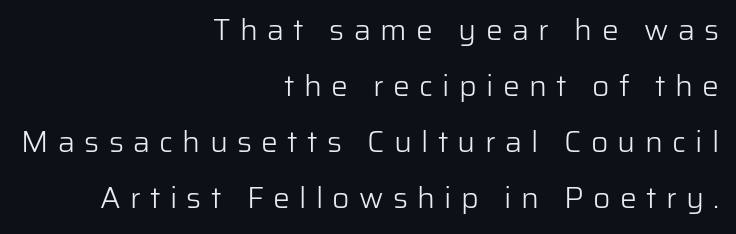
The image shows 30 px light sans-serif type, upright; set right-aligned, line spacing 1.87x, unusually wide letter spacing (+0.31 em), not underlined; low stroke contrast and a medium x-height.
